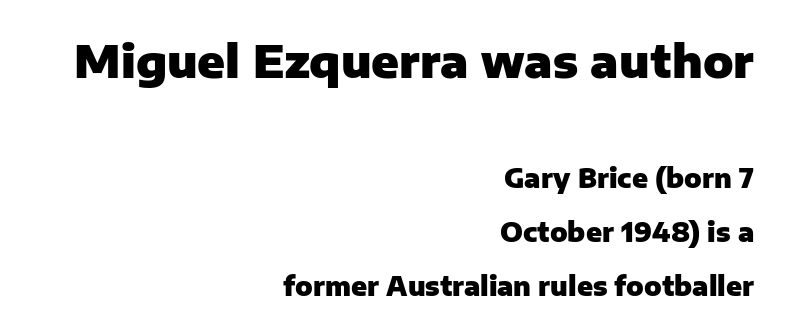
These words are printed bold, with thick strokes throughout. Bare-footed words on every line. In terms of letterspacing, this is plain default setting. If you drew a line through each stem, it would be perfectly vertical.
